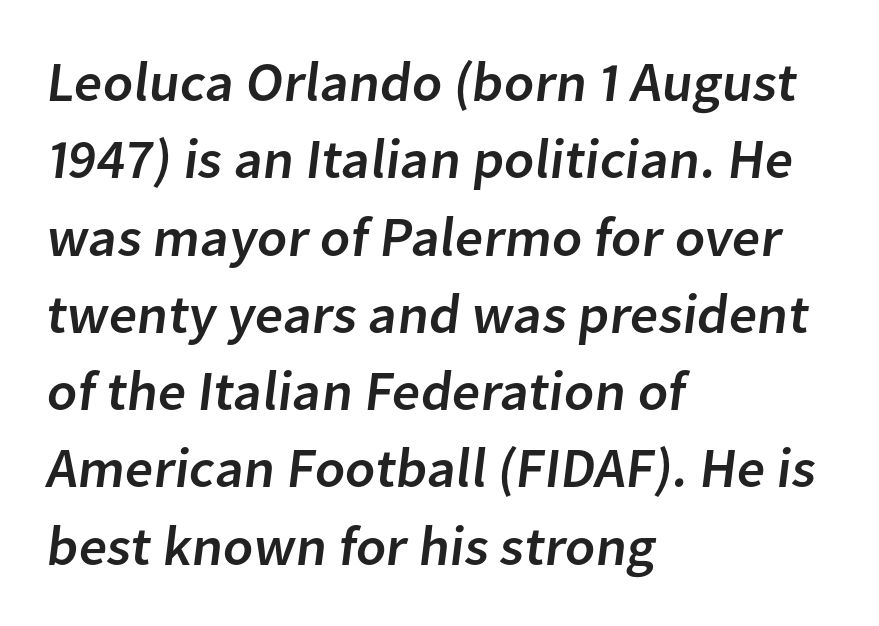
{"serif": "no", "width": "normal", "stroke_contrast": "low", "x_height": "medium", "monospaced": "no", "underline": "no", "align": "left", "line_spacing": "normal", "line_spacing_ratio": 1.38, "letter_spacing": "normal", "letter_spacing_em": 0.0, "glyph_px": 56}
